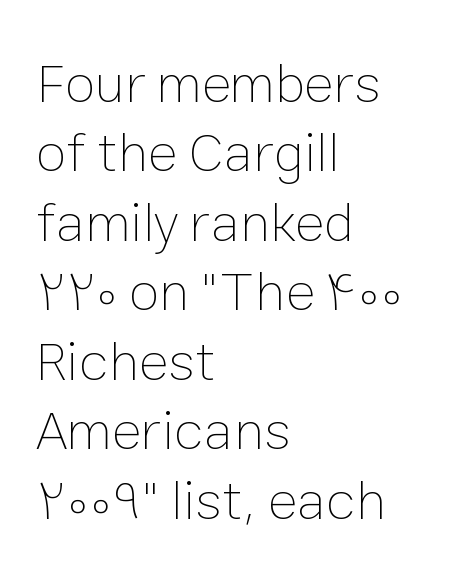
Q: Is the text bold? A: No.
Q: Is the text italic (slanted)? A: No, it is upright.
Q: Is the text underlined? A: No.
Q: How is the paragraph aligned? A: Left-aligned.
Q: Is the spacing between letters normal or unusually wide? A: Normal.
Q: Width (condensed, normal, or wide)? A: Normal.
Q: Stroke contrast? A: Low.
Q: x-height? A: Medium.
Q: Monospaced? A: No.
